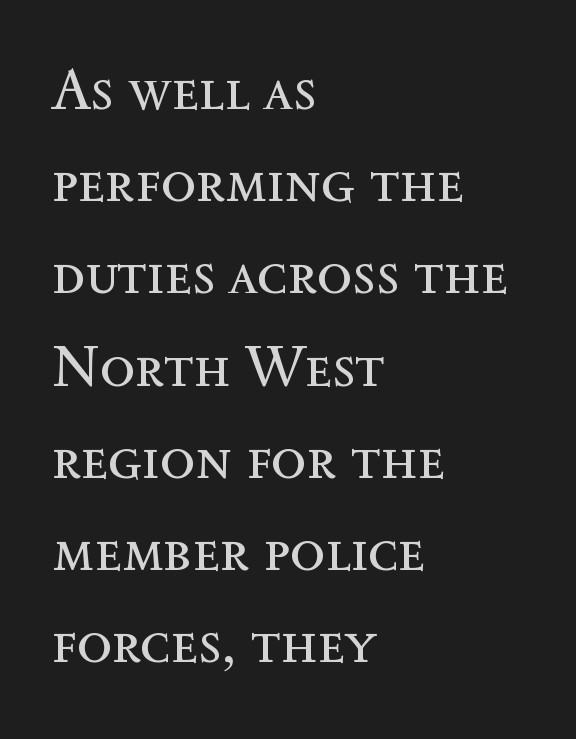
No heavy texture on the line: the type isn't bold. No word sits above an underline. Standard letterfit; no display-style spreading of the glyphs. Leading matches the norm, producing a regular column. Does the lettering tilt? It doesn't — this is upright. A student would call this left alignment; a typographer would say flush left, rag right.
